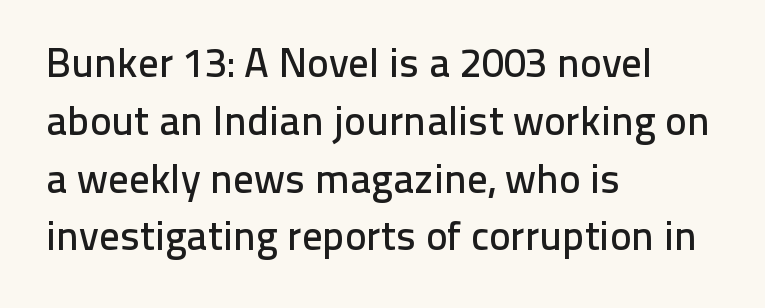
{"serif": "no", "italic": "no", "width": "normal", "stroke_contrast": "low", "x_height": "medium", "monospaced": "no", "underline": "no", "align": "left", "line_spacing": "normal", "line_spacing_ratio": 1.41, "letter_spacing": "normal", "letter_spacing_em": 0.0, "glyph_px": 41}
